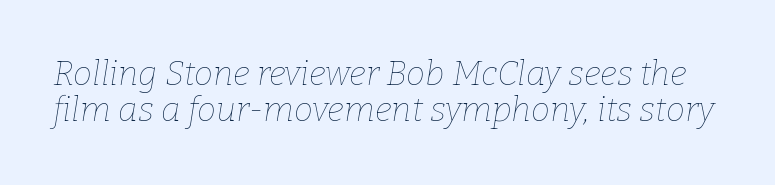
The image shows 34 px thin type, italic (leaning right); set tight line spacing (1.06x), normal letter spacing, not underlined; low stroke contrast and a medium x-height.
